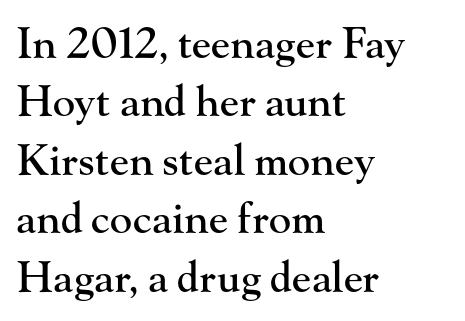
{"serif": "yes", "italic": "no", "width": "normal", "stroke_contrast": "high", "x_height": "small", "monospaced": "no", "underline": "no", "align": "left", "line_spacing": "normal", "line_spacing_ratio": 1.39, "letter_spacing": "normal", "letter_spacing_em": 0.0, "glyph_px": 42}
